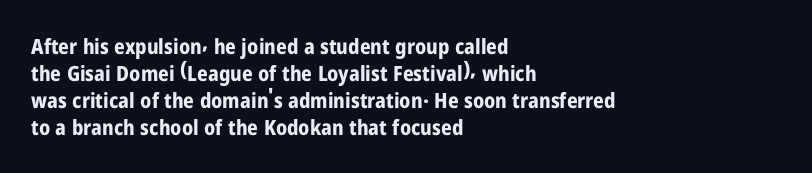
The image shows 21 px bold type, upright; set left-aligned, normal line spacing (1.28x), normal letter spacing, not underlined.
